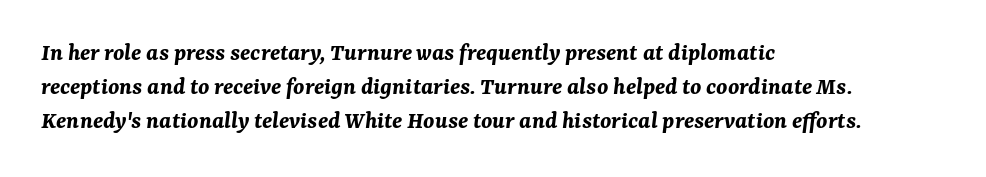
This block has exactly the height ordinary leading produces. One-word summary of the alignment: left. This rendering features lettering with no underline. This rendering leaves character spacing at its baseline value.
